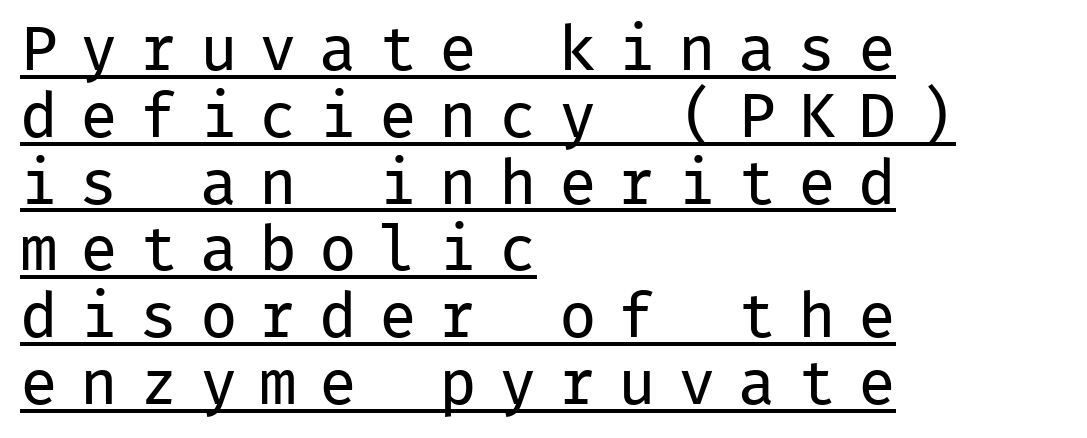
The image shows 63 px regular-weight sans-serif type, upright, monospaced; set left-aligned, tight line spacing (1.06x), unusually wide letter spacing (+0.35 em), underlined; low stroke contrast and a medium x-height.
